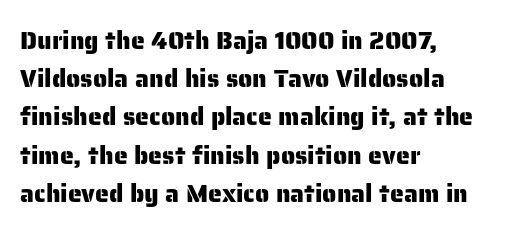
Descenders hang freely into open space. Teacher's note: observe the even left margin — that is flush-left alignment. The vertical gap from one line to the next is medium. If you drew a line through each stem, it would be perfectly vertical. The letters sit at their default tracking, neither squeezed nor spread.
